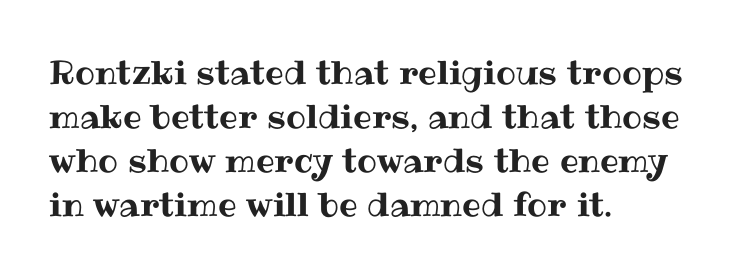
{"italic": "no", "width": "normal", "stroke_contrast": "medium", "x_height": "medium", "monospaced": "no", "underline": "no", "align": "left", "line_spacing": "normal", "line_spacing_ratio": 1.33, "letter_spacing": "normal", "letter_spacing_em": 0.0, "glyph_px": 33}
